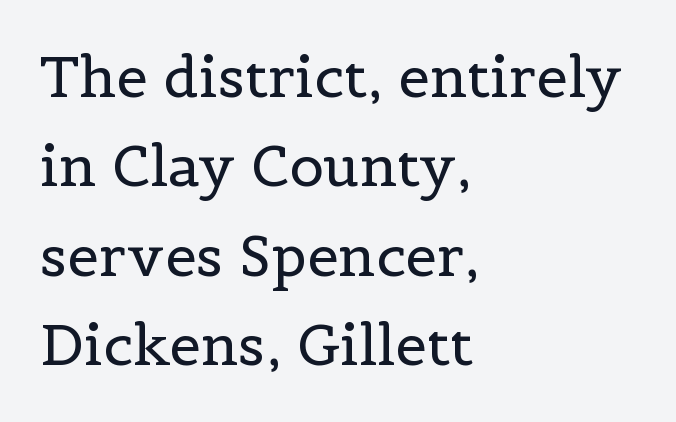
The image shows 57 px regular-weight serif type, upright; set left-aligned, normal line spacing (1.57x), normal letter spacing, not underlined; a medium x-height.
